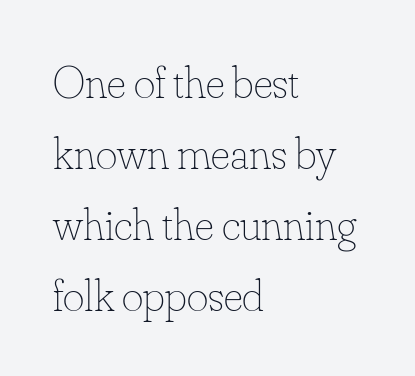
{"italic": "no", "bold": "no", "weight": "thin", "width": "normal", "stroke_contrast": "low", "x_height": "small", "monospaced": "no", "underline": "no", "align": "left", "line_spacing": "normal", "line_spacing_ratio": 1.54, "letter_spacing": "normal", "letter_spacing_em": 0.0, "glyph_px": 46}
